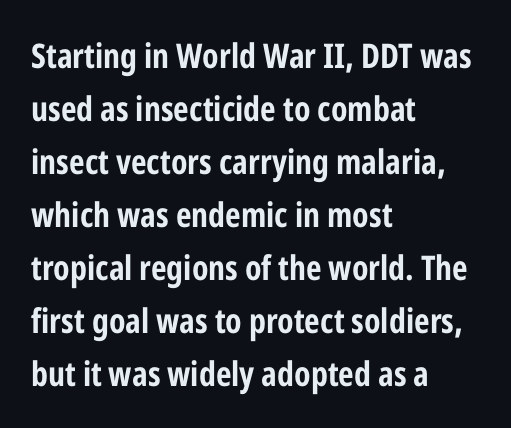
Q: Is the text bold? A: Yes.
Q: Is the text italic (slanted)? A: No, it is upright.
Q: Is the typeface a serif or a sans-serif typeface? A: Sans-serif.
Q: Is the text underlined? A: No.
Q: How is the paragraph aligned? A: Left-aligned.
Q: Is the spacing between letters normal or unusually wide? A: Normal.
Q: Is the spacing between lines tight, normal or loose? A: Normal.
Q: Width (condensed, normal, or wide)? A: Condensed.
Q: Stroke contrast? A: Low.
Q: x-height? A: Medium.
Q: Monospaced? A: No.
